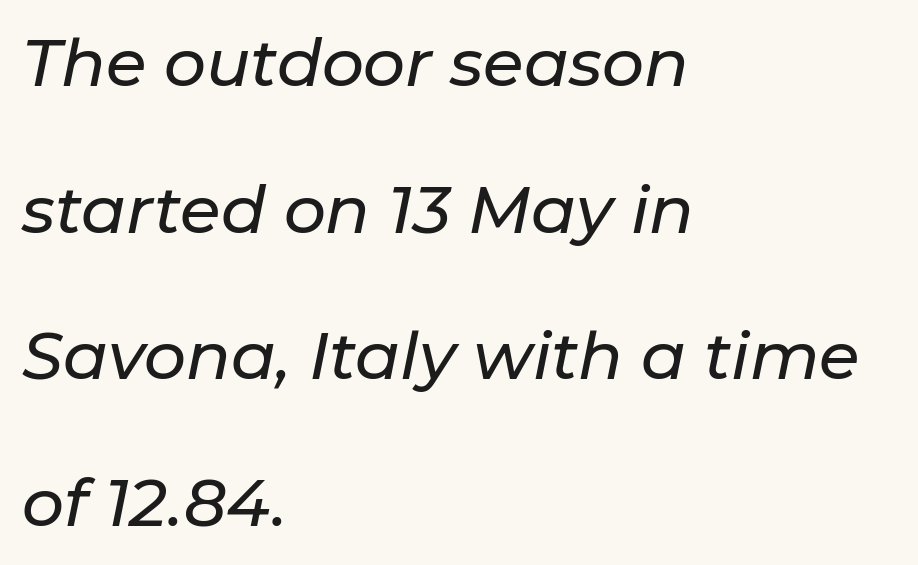
{"italic": "yes", "lean": "right", "slant_degrees": 11, "width": "normal", "stroke_contrast": "low", "x_height": "medium", "monospaced": "no", "underline": "no", "align": "left", "line_spacing": "loose", "line_spacing_ratio": 2.22, "letter_spacing": "normal", "letter_spacing_em": 0.0, "glyph_px": 66}
